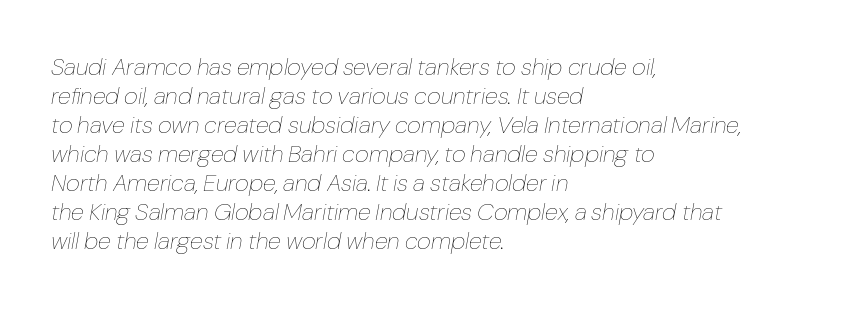
{"italic": "yes", "lean": "right", "slant_degrees": 10, "bold": "no", "underline": "no", "align": "left", "line_spacing_ratio": 1.21, "letter_spacing": "normal", "letter_spacing_em": 0.0, "glyph_px": 24}
